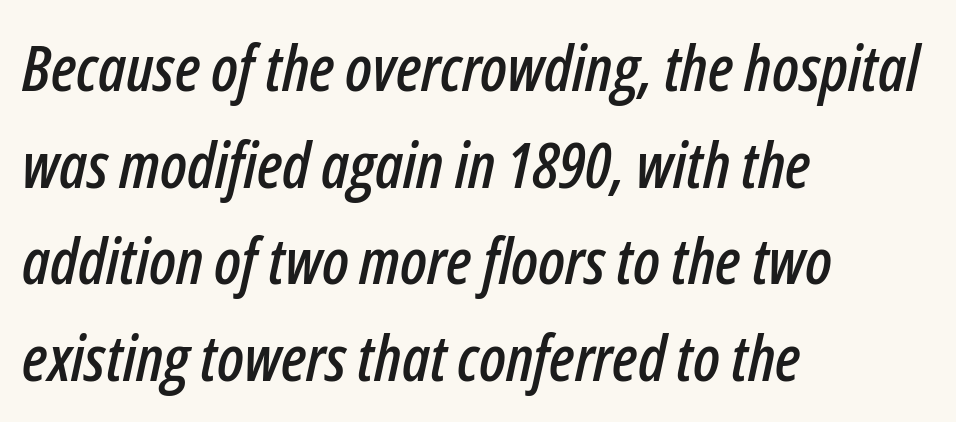
One-word summary of the alignment: left. The face used here has a pronounced slope to its letters. This block has exactly the height ordinary leading produces. The passage shown is not underscored anywhere.
